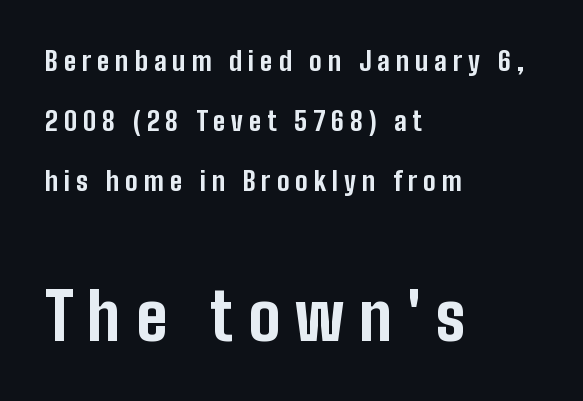
Of the two passages, the one underneath uses the larger point size. Teacher's note: observe the even left margin — that is flush-left alignment. As a designer I'd log this as weight 700, bold. The axis of the letterforms is exactly vertical. No word sits above an underline. The letters are spread apart with noticeably loose tracking.
